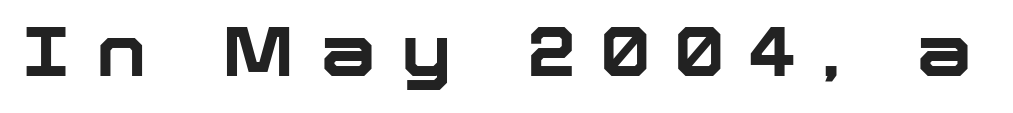
A dark, heavy texture on the line: the type is bold. Does extra space separate the letters? Yes, quite a lot of it. No italicization has been applied; the sample stays upright. A bare baseline throughout the passage. Each letter keeps its own natural width here, so spacing adapts to shape. Classification — sans serif.
